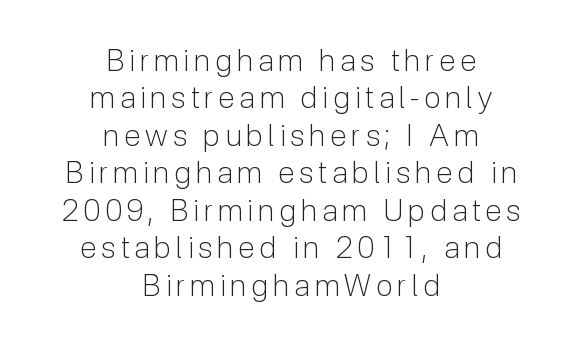
{"serif": "no", "italic": "no", "bold": "no", "weight": "light", "width": "normal", "stroke_contrast": "low", "x_height": "medium", "monospaced": "no", "underline": "no", "align": "center", "line_spacing": "normal", "line_spacing_ratio": 1.25, "glyph_px": 30}
